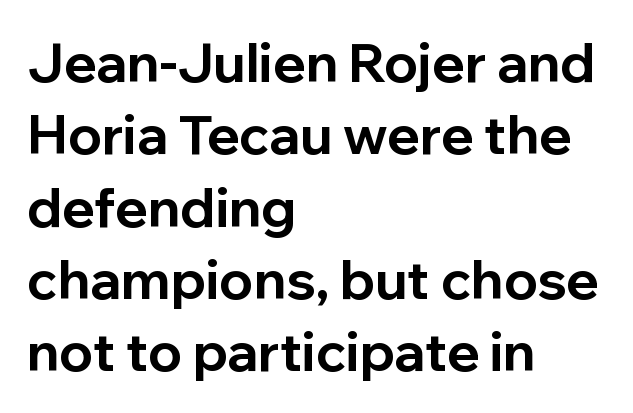
The letters stand upright; this is a roman face. Typesetter's note: full bold, strokes at maximum text heaviness. Vertical spacing — default. If you drew a ruler down the left edge, every line would touch it. Bare-footed words on every line.
